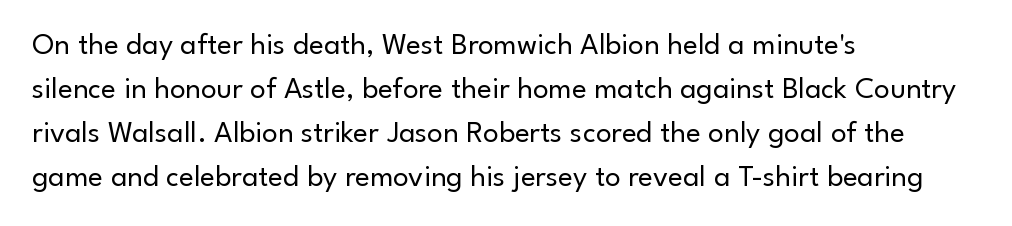
Q: Is the text bold? A: No.
Q: Is the text italic (slanted)? A: No, it is upright.
Q: Is the typeface a serif or a sans-serif typeface? A: Sans-serif.
Q: Is the text underlined? A: No.
Q: How is the paragraph aligned? A: Left-aligned.
Q: Is the spacing between letters normal or unusually wide? A: Normal.
Q: Is the spacing between lines tight, normal or loose? A: Normal.
Q: Width (condensed, normal, or wide)? A: Normal.
Q: Stroke contrast? A: Low.
Q: x-height? A: Small.
Q: Monospaced? A: No.
